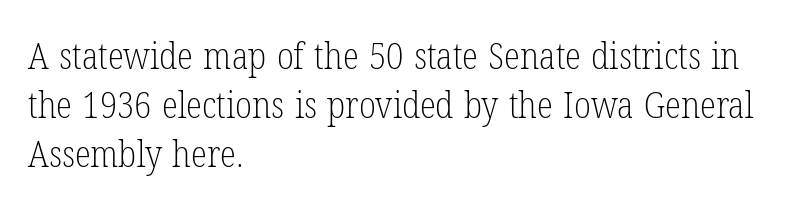
The image shows 37 px light, condensed serif type, upright; set left-aligned, normal line spacing (1.32x), normal letter spacing, not underlined; low stroke contrast and a medium x-height.
